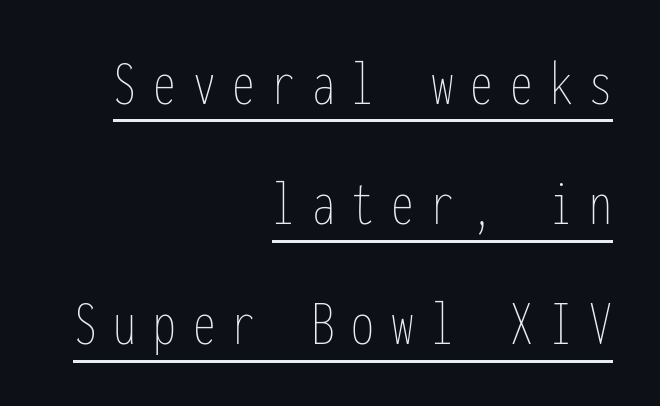
{"italic": "no", "bold": "no", "weight": "thin", "width": "condensed", "stroke_contrast": "low", "x_height": "medium", "monospaced": "yes", "underline": "yes", "align": "right", "line_spacing_ratio": 1.85, "letter_spacing": "wide", "letter_spacing_em": 0.26, "glyph_px": 65}
